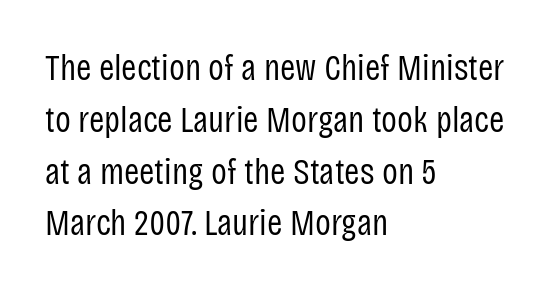
Q: Is the text bold? A: No.
Q: Is the text italic (slanted)? A: No, it is upright.
Q: Is the typeface a serif or a sans-serif typeface? A: Sans-serif.
Q: Is the text underlined? A: No.
Q: How is the paragraph aligned? A: Left-aligned.
Q: Is the spacing between letters normal or unusually wide? A: Normal.
Q: Is the spacing between lines tight, normal or loose? A: Normal.
Q: Width (condensed, normal, or wide)? A: Condensed.
Q: Stroke contrast? A: Low.
Q: x-height? A: Large.
Q: Monospaced? A: No.
